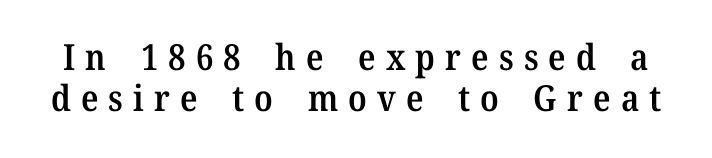
The image shows 36 px semibold serif type, upright; set tight line spacing (1.15x), unusually wide letter spacing (+0.28 em), not underlined; medium stroke contrast and a medium x-height.
